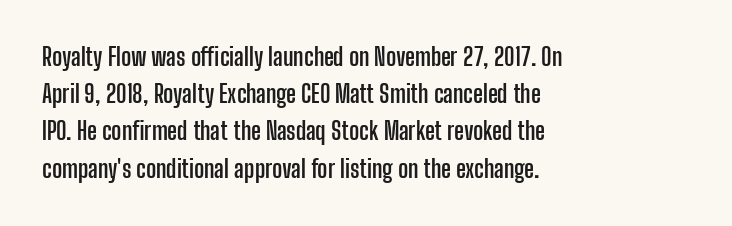
Q: Is the text bold? A: Yes.
Q: Is the text italic (slanted)? A: No, it is upright.
Q: Is the text underlined? A: No.
Q: How is the paragraph aligned? A: Left-aligned.
Q: Is the spacing between letters normal or unusually wide? A: Normal.
Q: Is the spacing between lines tight, normal or loose? A: Normal.
